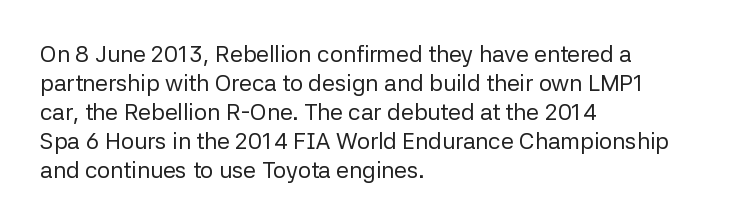
The image shows 23 px text type, upright; set left-aligned, normal line spacing (1.26x), normal letter spacing, not underlined.
